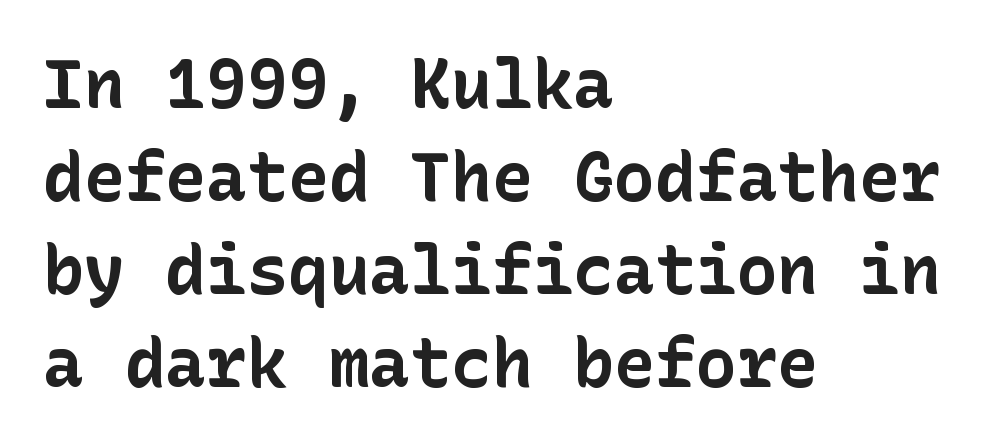
{"serif": "no", "italic": "no", "bold": "yes", "weight": "bold", "width": "normal", "stroke_contrast": "low", "x_height": "medium", "underline": "no", "align": "left", "line_spacing": "normal", "line_spacing_ratio": 1.37, "letter_spacing": "normal", "letter_spacing_em": 0.0, "glyph_px": 68}
